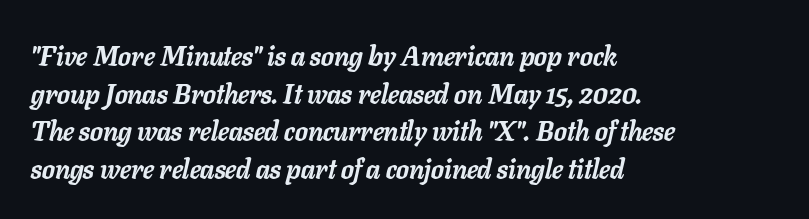
Q: Is the text bold? A: Yes.
Q: Is the text italic (slanted)? A: Yes, it leans right by about 11 degrees.
Q: Is the text underlined? A: No.
Q: How is the paragraph aligned? A: Left-aligned.
Q: Is the spacing between letters normal or unusually wide? A: Normal.
Q: Is the spacing between lines tight, normal or loose? A: Normal.
